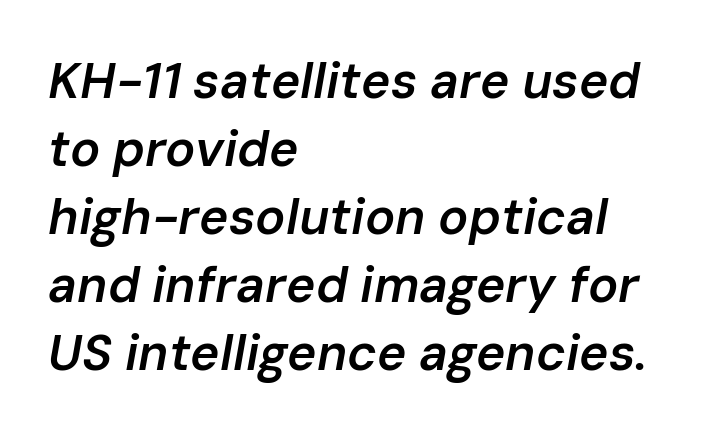
Compared with a centered layout, this one pins lines to the left instead. The glyphs look as if they've been sheared to an angle. Spacing verdict: proportional, widths tailored to each character. Regarding leading, the lines here are spaced in the standard way.
